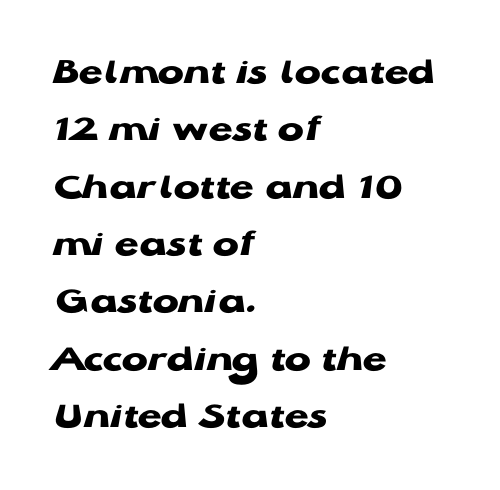
The image shows 39 px heavy, wide sans-serif type, upright; set left-aligned, normal line spacing (1.47x), normal letter spacing, not underlined; low stroke contrast and a medium x-height.
